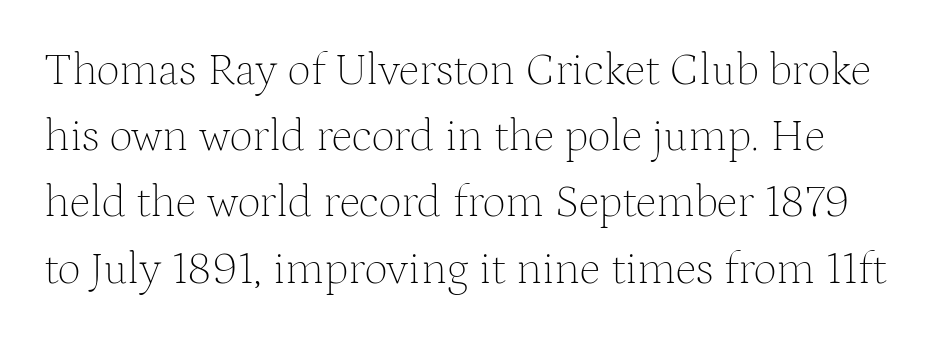
The typeface chosen for these lines features serifs. Weight: in the light-to-regular range. The face used here is proportionally spaced, like ordinary book or web type. The space directly below the letters is spotless. The lettering holds an erect, upright posture throughout.
